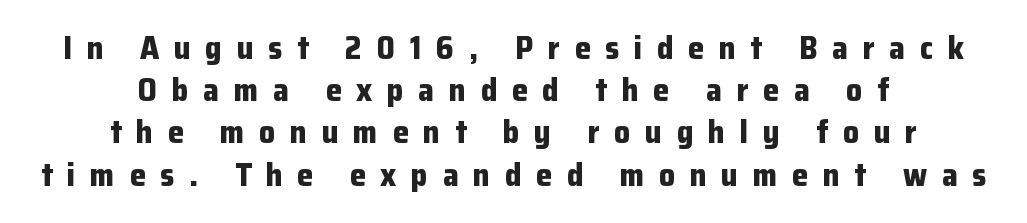
These lines are centered, leaving both edges ragged. Words float on clear page, feet unadorned. Nope, no serifs anywhere on these letters. The letters stand straight up with perfectly vertical stems.
